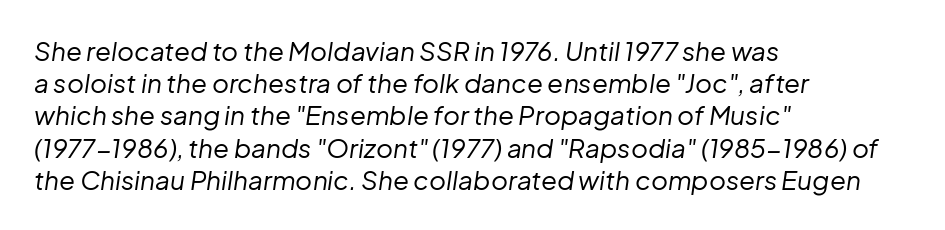
The image shows 26 px text type, italic (leaning right); set left-aligned, line spacing 1.24x, normal letter spacing, not underlined.
